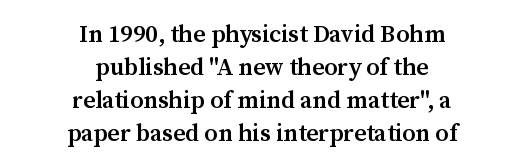
{"italic": "no", "bold": "semi", "underline": "no", "align": "center", "line_spacing": "normal", "line_spacing_ratio": 1.38, "letter_spacing": "normal", "letter_spacing_em": 0.0, "glyph_px": 24}
